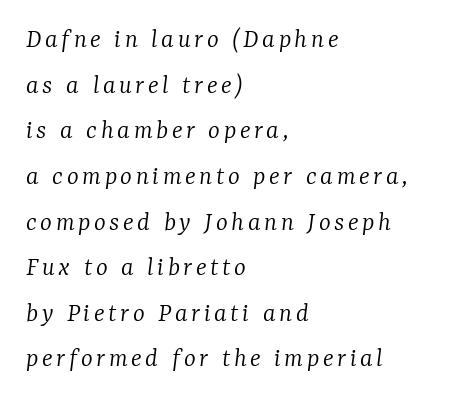
{"serif": "yes", "italic": "yes", "lean": "right", "slant_degrees": 7, "bold": "no", "weight": "light", "width": "normal", "stroke_contrast": "low", "x_height": "medium", "monospaced": "no", "underline": "no", "align": "left", "line_spacing": "normal", "line_spacing_ratio": 1.63, "glyph_px": 28}
